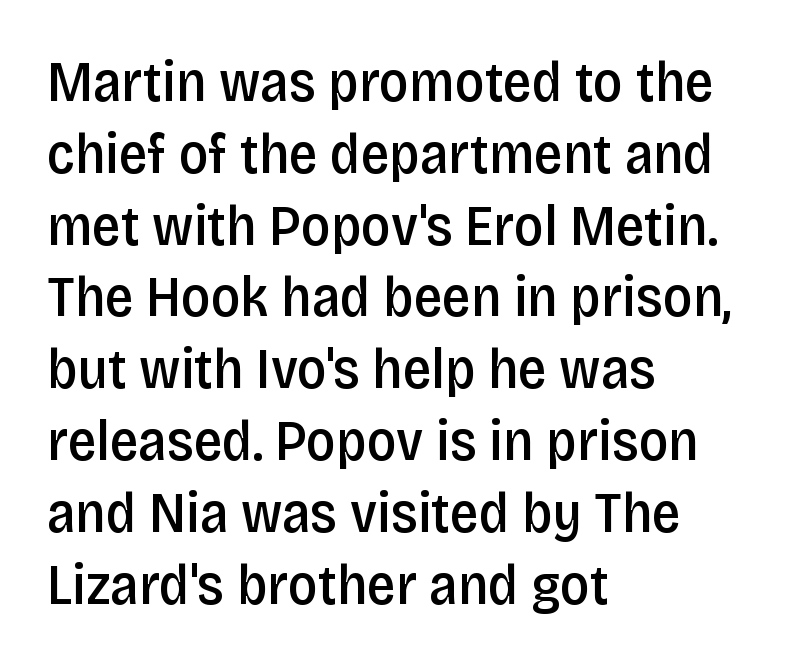
{"serif": "no", "italic": "no", "bold": "semi", "weight": "semibold", "width": "condensed", "stroke_contrast": "low", "x_height": "large", "monospaced": "no", "underline": "no", "align": "left", "line_spacing": "normal", "line_spacing_ratio": 1.26, "letter_spacing": "normal", "letter_spacing_em": 0.0, "glyph_px": 57}
